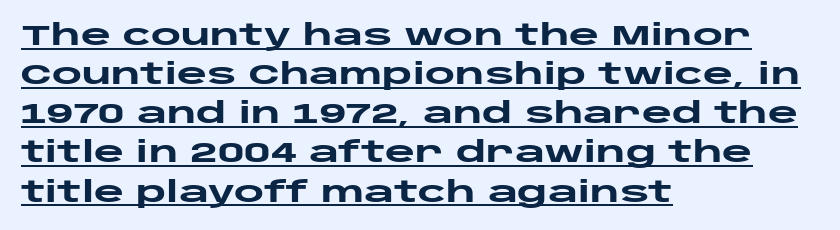
{"serif": "no", "italic": "no", "bold": "yes", "weight": "heavy", "width": "wide", "stroke_contrast": "low", "x_height": "large", "monospaced": "no", "underline": "yes", "align": "left", "line_spacing": "normal", "line_spacing_ratio": 1.35, "letter_spacing": "normal", "letter_spacing_em": 0.0, "glyph_px": 29}
